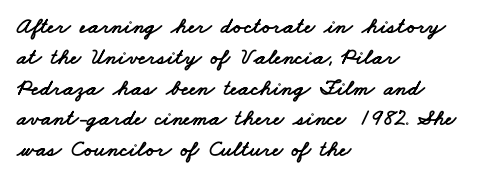
Spacing between characters is what you'd get straight out of the box. Evenly set lines give the paragraph a standard silhouette. Clear beneath every line of the passage. These lines are set flush left with a ragged right edge.
